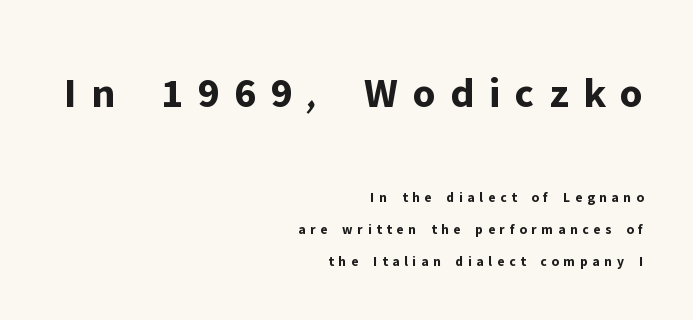
{"serif": "no", "italic": "no", "bold": "yes", "weight": "bold", "width": "normal", "stroke_contrast": "low", "x_height": "medium", "monospaced": "no", "underline": "no", "align": "right", "line_spacing": "loose", "line_spacing_ratio": 2.29, "letter_spacing": "wide", "letter_spacing_em": 0.34, "larger_block": "first", "size_ratio": 3.07, "glyph_px": 43}
